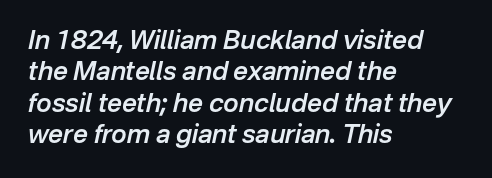
The image shows 26 px text type, italic (leaning right); set left-aligned, line spacing 1.21x, normal letter spacing, not underlined.
